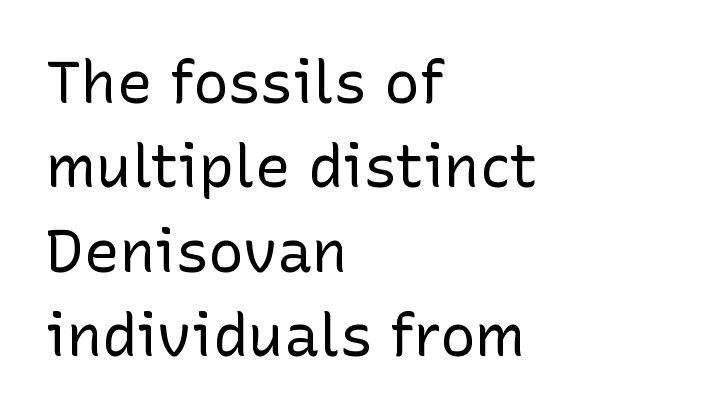
The image shows 59 px regular-weight sans-serif type, upright; set left-aligned, normal line spacing (1.43x), normal letter spacing, not underlined; low stroke contrast and a medium x-height.
